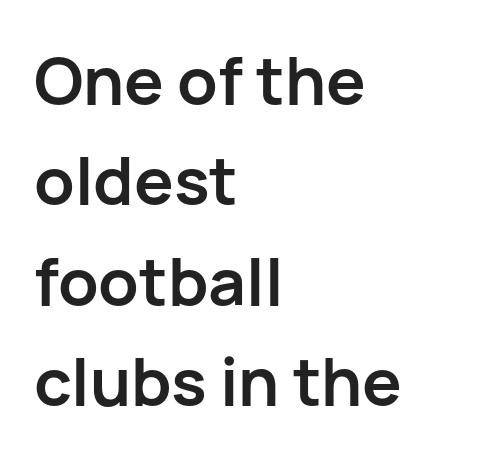
{"serif": "no", "italic": "no", "bold": "yes", "weight": "semibold", "width": "normal", "stroke_contrast": "low", "x_height": "medium", "monospaced": "no", "underline": "no", "align": "left", "line_spacing": "normal", "line_spacing_ratio": 1.52, "letter_spacing": "normal", "letter_spacing_em": 0.0, "glyph_px": 66}
